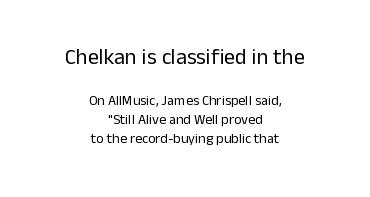
Q: Is the text bold? A: No.
Q: Is the text italic (slanted)? A: No, it is upright.
Q: Is the text underlined? A: No.
Q: How is the paragraph aligned? A: Centered.
Q: Is the spacing between letters normal or unusually wide? A: Normal.
Q: Is the spacing between lines tight, normal or loose? A: Normal.
Q: Which block of text is set in a larger size, the first (top) or the second (bottom)? A: The first (top) one.
